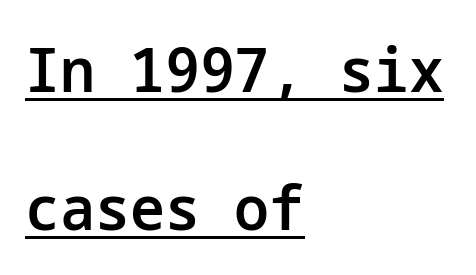
The image shows 62 px semibold sans-serif type, upright; set left-aligned, loose line spacing (2.23x), normal letter spacing, underlined; low stroke contrast and a medium x-height.
